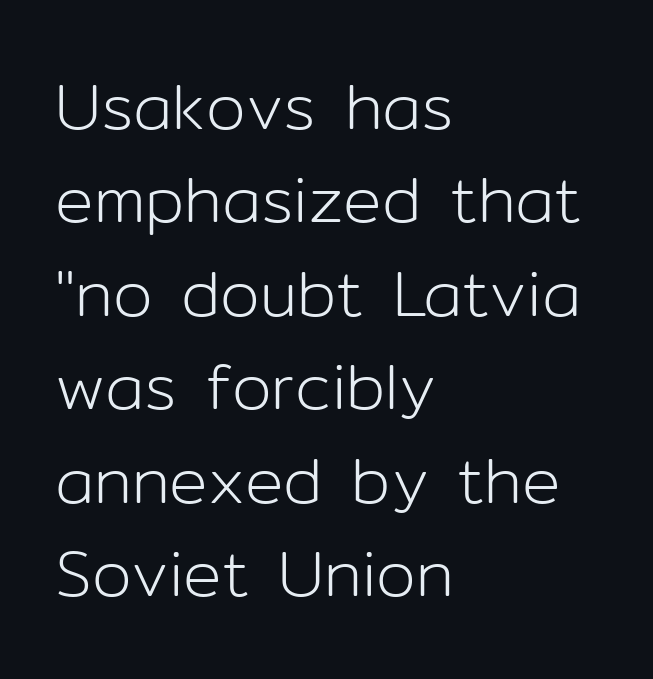
The image shows 64 px light sans-serif type, upright; set left-aligned, normal line spacing (1.46x), normal letter spacing, not underlined; low stroke contrast and a medium x-height.
